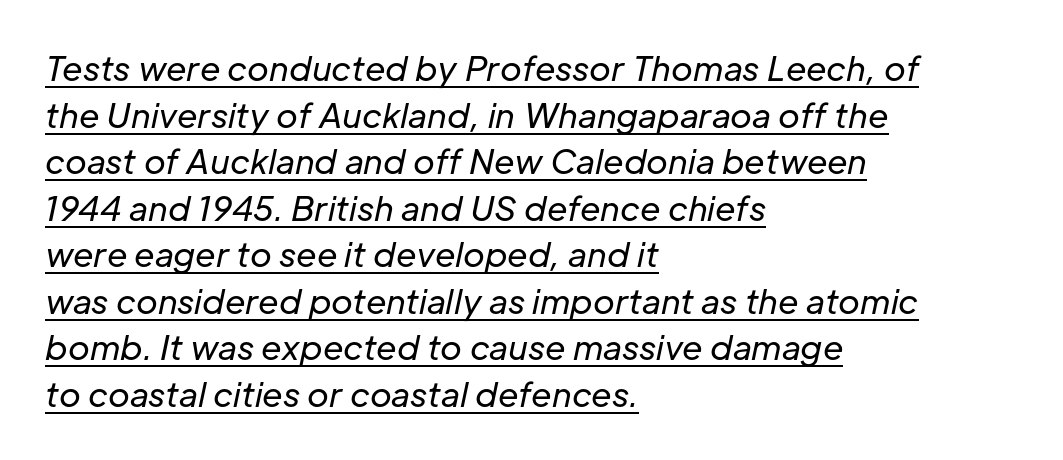
The image shows 33 px regular-weight type, italic (leaning right); set left-aligned, normal line spacing (1.41x), normal letter spacing, underlined; low stroke contrast and a medium x-height.
